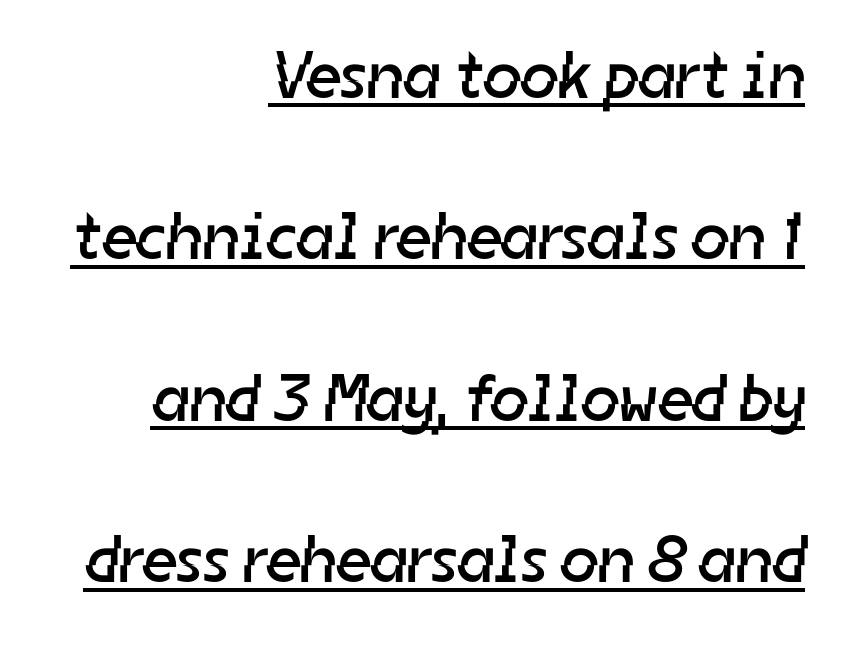
The image shows 67 px regular-weight sans-serif type; set right-aligned, loose line spacing (2.41x), normal letter spacing, underlined; low stroke contrast and a medium x-height.
